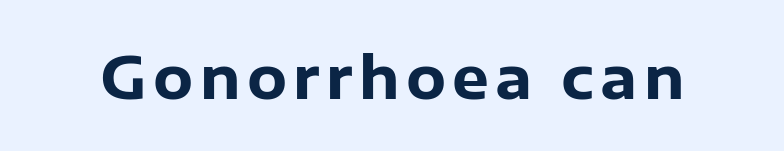
This is roman type, the default non-slanted kind. Rule under the text: the space is simply empty. Nothing sits at the stroke ends, so this counts as sans-serif. Weight check: bold — yes, fully. Think of a printed novel: that variable character pitch is what you see here.
